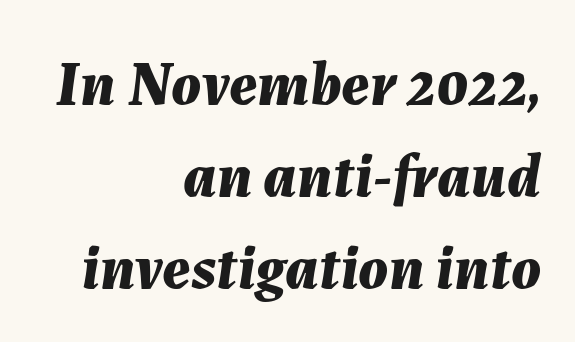
The image shows 62 px bold type, italic (leaning right); set right-aligned, normal line spacing (1.48x), normal letter spacing, not underlined; medium stroke contrast and a medium x-height.
